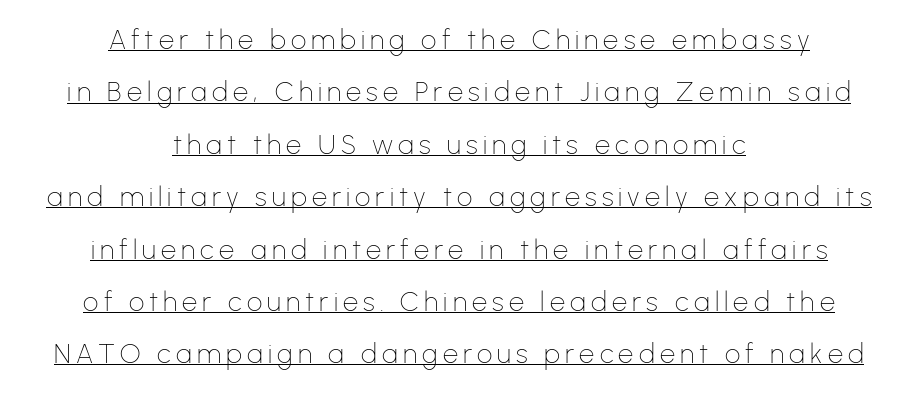
{"italic": "no", "bold": "no", "underline": "yes", "align": "center", "line_spacing": "loose", "line_spacing_ratio": 1.94, "glyph_px": 27}
